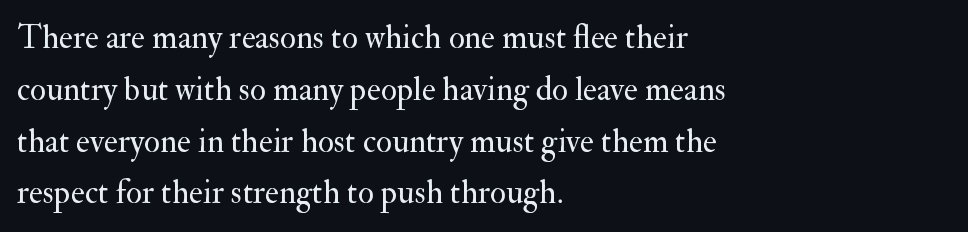
{"serif": "yes", "italic": "no", "bold": "no", "weight": "regular", "width": "normal", "stroke_contrast": "medium", "x_height": "small", "monospaced": "no", "underline": "no", "align": "left", "line_spacing": "normal", "line_spacing_ratio": 1.57, "letter_spacing": "normal", "letter_spacing_em": 0.0, "glyph_px": 33}
